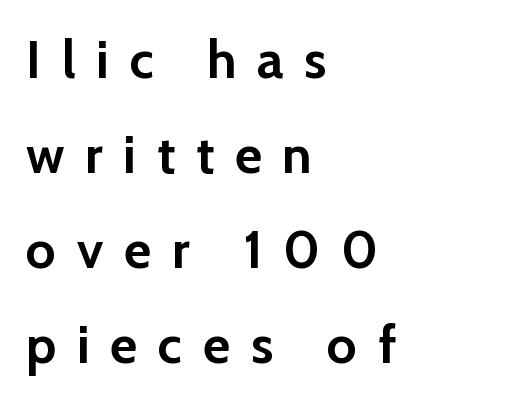
Q: Is the text bold? A: Yes.
Q: Is the text italic (slanted)? A: No, it is upright.
Q: Is the typeface a serif or a sans-serif typeface? A: Sans-serif.
Q: Is the text underlined? A: No.
Q: How is the paragraph aligned? A: Left-aligned.
Q: Is the spacing between letters normal or unusually wide? A: Unusually wide.
Q: Width (condensed, normal, or wide)? A: Normal.
Q: Stroke contrast? A: Low.
Q: x-height? A: Medium.
Q: Monospaced? A: No.
